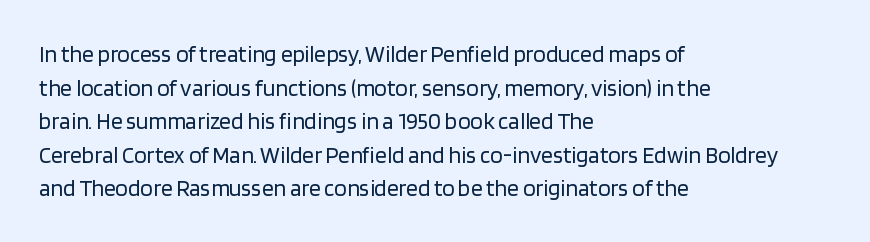
What stands out about the letter spacing? Nothing — it is the standard amount. Type without underlining. You can tell it's not italic because the verticals are truly vertical. Is there much room between lines? A standard amount, neither cramped nor airy.
